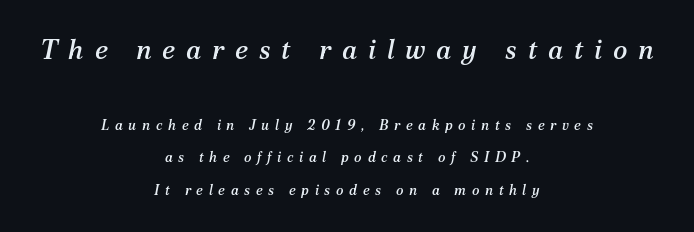
{"italic": "yes", "lean": "right", "slant_degrees": 12, "underline": "no", "align": "center", "line_spacing": "loose", "line_spacing_ratio": 2.31, "letter_spacing": "wide", "letter_spacing_em": 0.4, "larger_block": "first", "size_ratio": 1.93, "glyph_px": 27}
